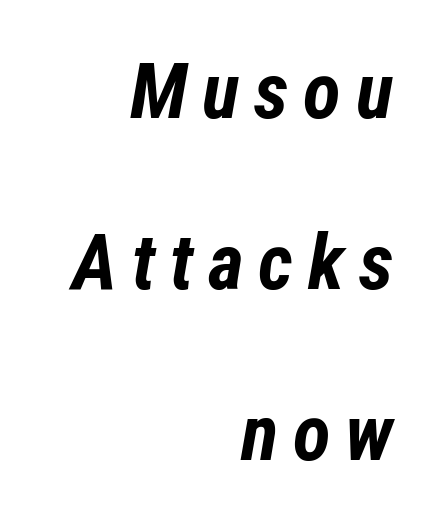
Rendered with sloped, italic letterforms. The lines in this sample share a right terminus and differ only in where they begin. Leading: increased. Each letter keeps its own natural width here, so spacing adapts to shape. Descender tails drop into unmarked territory.
